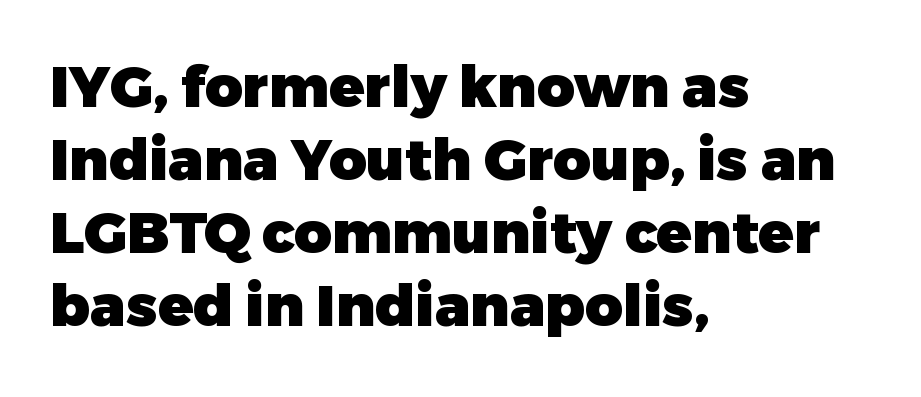
Quick note: underline off. You could not count columns in this text — the font is proportionally spaced. I'd describe the lettering as bold — thick and assertive. Serif or sans? Sans — the stroke terminals are bare.
